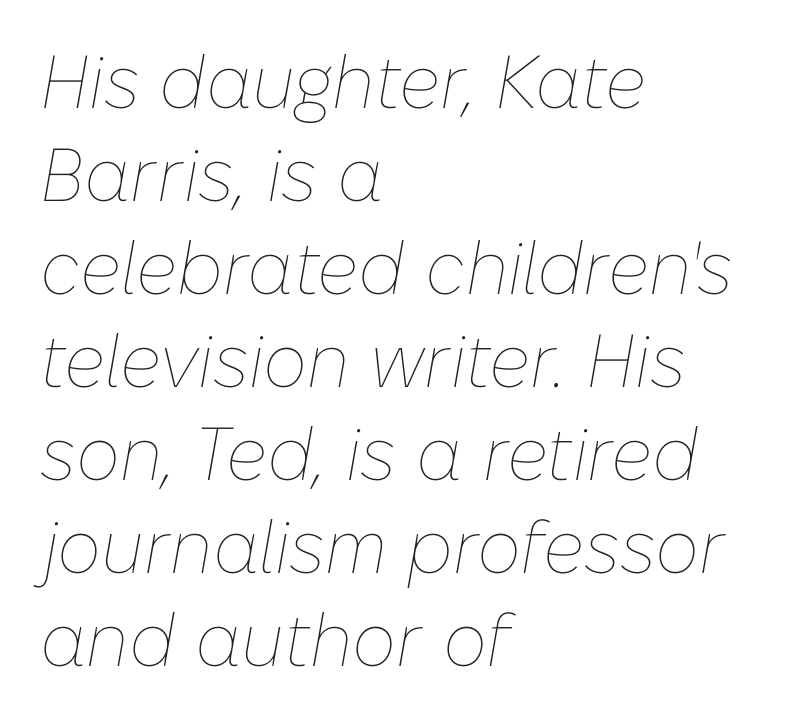
The image shows 75 px thin type, italic (leaning right); set left-aligned, line spacing 1.24x, normal letter spacing, not underlined; low stroke contrast and a medium x-height.
